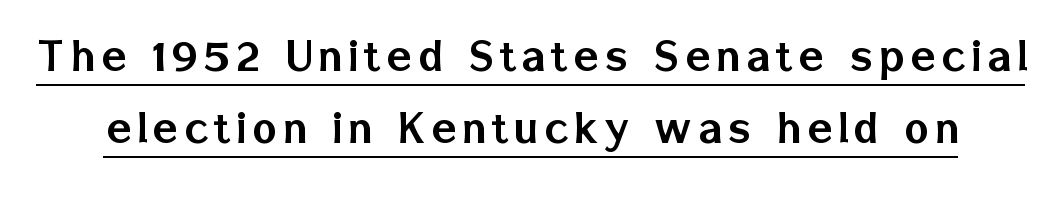
Is there any slant? The stems are plumb. This sample uses a sans-serif face. Compared with undecorated copy, this sample adds a rule below the words. Whoever set this chose a conventional vertical rhythm. Looks like regular typesetting: each glyph gets only the width it needs.
